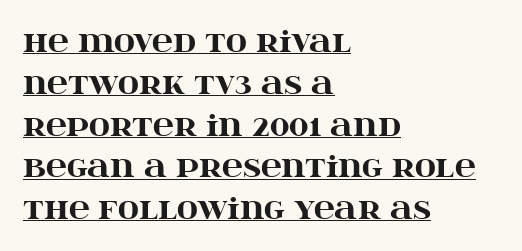
Q: Is the text bold? A: Yes.
Q: Is the text italic (slanted)? A: No, it is upright.
Q: Is the typeface a serif or a sans-serif typeface? A: Serif.
Q: Is the text underlined? A: Yes.
Q: How is the paragraph aligned? A: Left-aligned.
Q: Is the spacing between letters normal or unusually wide? A: Normal.
Q: Is the spacing between lines tight, normal or loose? A: Normal.
Q: Width (condensed, normal, or wide)? A: Wide.
Q: Stroke contrast? A: High.
Q: x-height? A: Large.
Q: Monospaced? A: No.
